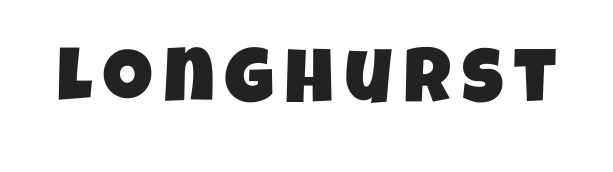
The space beneath each line is pristine and unruled. In terms of letterform style, serifs are entirely absent. Varying glyph widths throughout — classic text-font behaviour.
